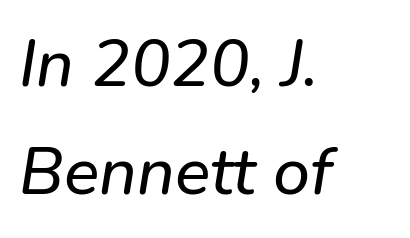
{"serif": "no", "width": "normal", "stroke_contrast": "low", "x_height": "medium", "monospaced": "no", "underline": "no", "align": "left", "line_spacing": "normal", "line_spacing_ratio": 1.64, "letter_spacing": "normal", "letter_spacing_em": 0.0, "glyph_px": 66}
